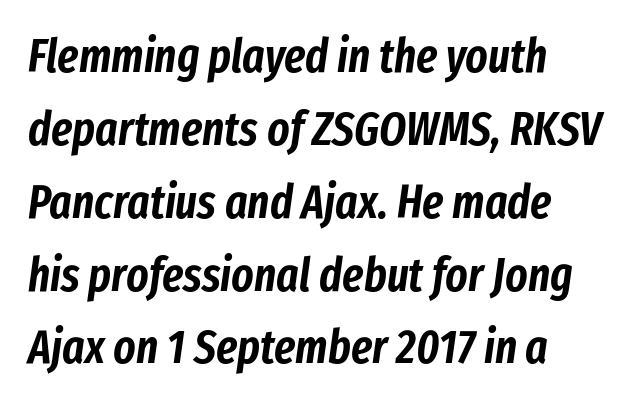
{"italic": "yes", "lean": "right", "slant_degrees": 8, "width": "condensed", "stroke_contrast": "low", "x_height": "medium", "monospaced": "no", "underline": "no", "line_spacing": "normal", "line_spacing_ratio": 1.55, "letter_spacing": "normal", "letter_spacing_em": 0.0, "glyph_px": 47}
